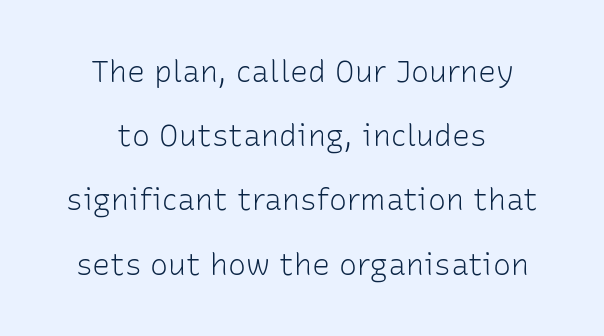
Q: Is the text bold? A: No.
Q: Is the text italic (slanted)? A: No, it is upright.
Q: Is the typeface a serif or a sans-serif typeface? A: Sans-serif.
Q: Is the text underlined? A: No.
Q: How is the paragraph aligned? A: Centered.
Q: Is the spacing between letters normal or unusually wide? A: Normal.
Q: Is the spacing between lines tight, normal or loose? A: Loose.
Q: Width (condensed, normal, or wide)? A: Normal.
Q: Stroke contrast? A: Low.
Q: x-height? A: Medium.
Q: Monospaced? A: No.
